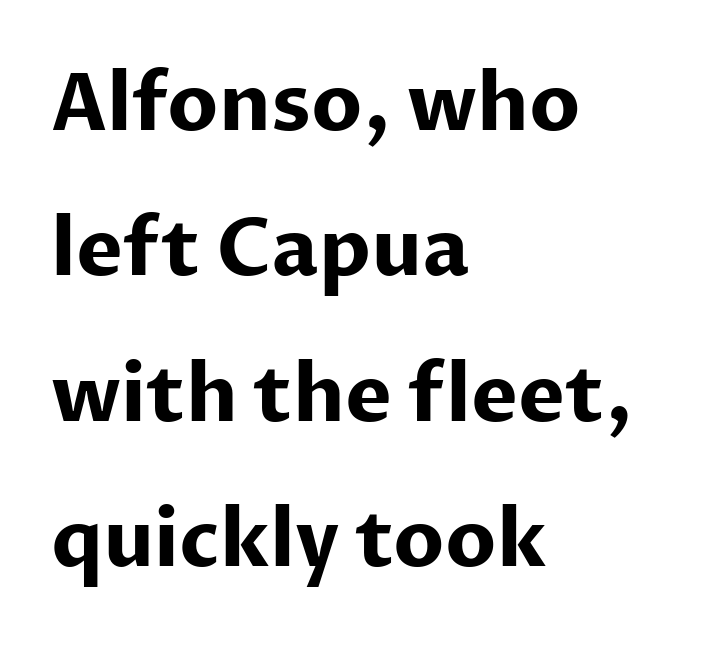
{"serif": "no", "italic": "no", "bold": "yes", "weight": "bold", "width": "normal", "stroke_contrast": "low", "x_height": "medium", "monospaced": "no", "underline": "no", "align": "left", "line_spacing_ratio": 1.84, "letter_spacing": "normal", "letter_spacing_em": 0.0, "glyph_px": 79}
